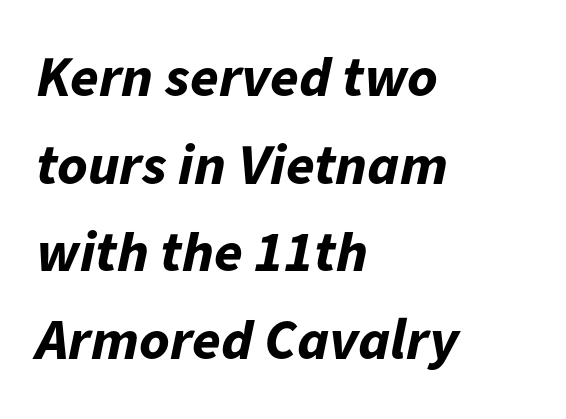
{"italic": "yes", "lean": "right", "slant_degrees": 11, "bold": "yes", "weight": "bold", "width": "normal", "stroke_contrast": "low", "x_height": "medium", "monospaced": "no", "underline": "no", "align": "left", "line_spacing": "normal", "line_spacing_ratio": 1.51, "letter_spacing": "normal", "letter_spacing_em": 0.0, "glyph_px": 58}
